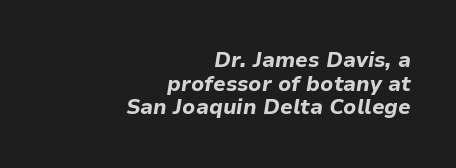
The image shows 21 px bold type, italic (leaning right); set right-aligned, tight line spacing (1.13x), normal letter spacing, not underlined.
